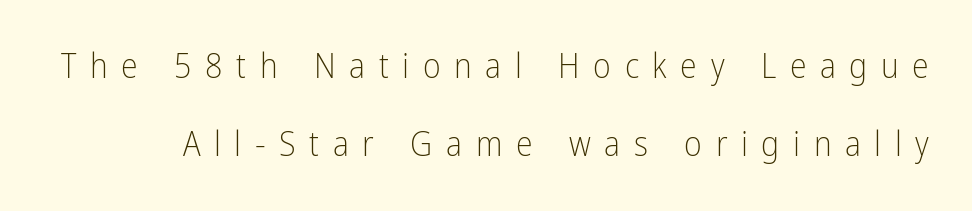
Spacing verdict: proportional, widths tailored to each character. Anything drawn beneath the words? Only blank space. Rows of type keep a wide berth in the vertical direction. Stems here are at most as thick as an everyday book face.
